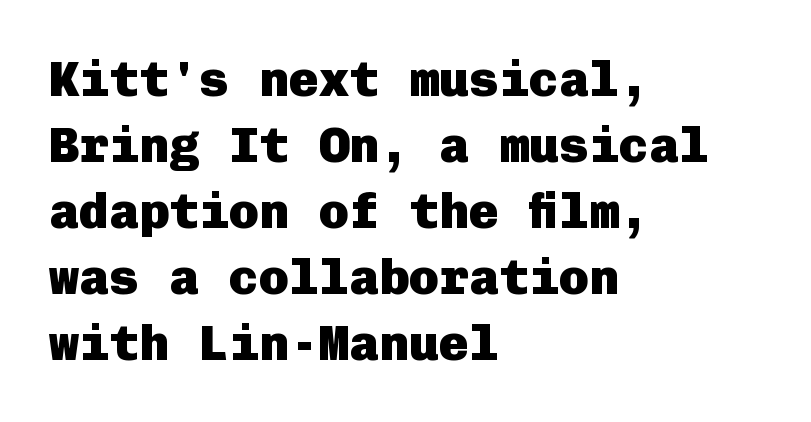
Italic? Not at all — the glyphs are vertical. These words are printed bold, with thick strokes throughout. In terms of letterform style, serifs are entirely absent. The glyphs are unaccompanied by any horizontal stroke below them.
